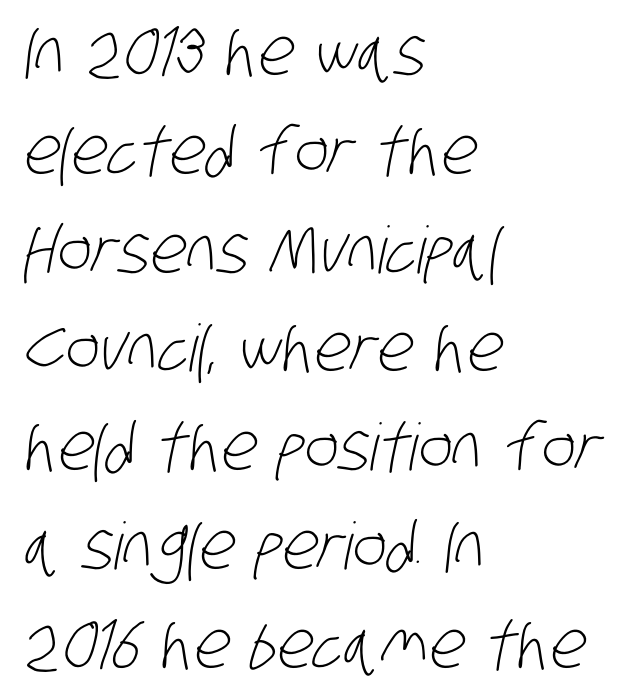
Q: Is the text bold? A: No.
Q: Is the typeface a serif or a sans-serif typeface? A: Sans-serif.
Q: Is the text underlined? A: No.
Q: How is the paragraph aligned? A: Left-aligned.
Q: Is the spacing between letters normal or unusually wide? A: Normal.
Q: Is the spacing between lines tight, normal or loose? A: Normal.
Q: Width (condensed, normal, or wide)? A: Condensed.
Q: Stroke contrast? A: Low.
Q: x-height? A: Large.
Q: Monospaced? A: No.
